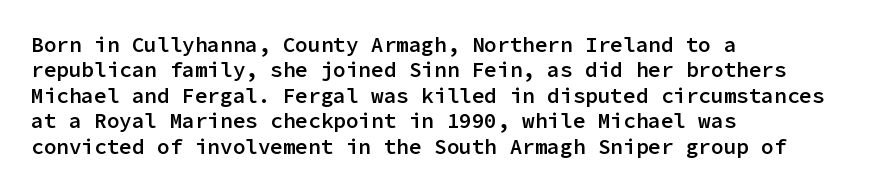
Characters follow at the spacing the type designer built in. Quick note: underline off. Line beginnings align vertically; line endings do not. Does the lettering tilt? It doesn't — this is upright. This is moderately heavy type, rendered in semibold.
